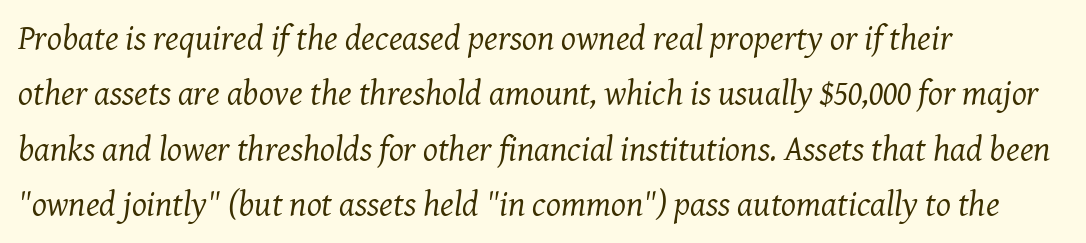
{"serif": "yes", "italic": "yes", "lean": "right", "slant_degrees": 8, "bold": "no", "weight": "regular", "width": "normal", "stroke_contrast": "medium", "x_height": "medium", "monospaced": "no", "underline": "no", "align": "left", "line_spacing": "normal", "line_spacing_ratio": 1.58, "letter_spacing": "normal", "letter_spacing_em": 0.0, "glyph_px": 35}
